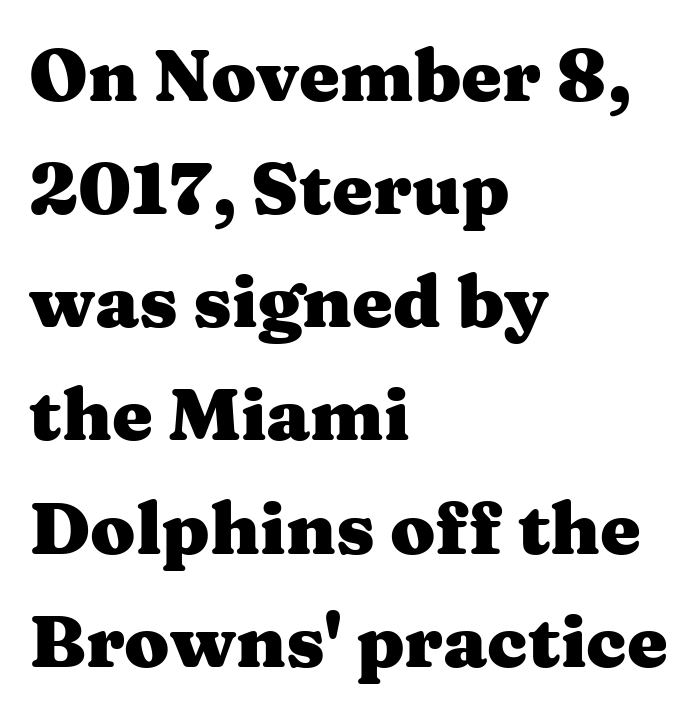
The image shows 73 px heavy, wide serif type, upright; set left-aligned, normal line spacing (1.55x), normal letter spacing, not underlined; medium stroke contrast and a medium x-height.
